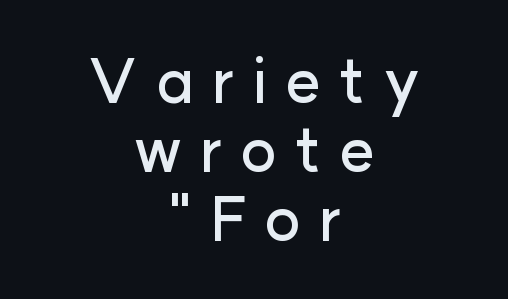
This is sans-serif lettering, the kind often seen on screens and signage. This rendering uses center alignment, leaving both contours irregular but symmetric. Every stem runs plumb, perpendicular to the baseline. A typesetter would call this heavily tracked-out type.
